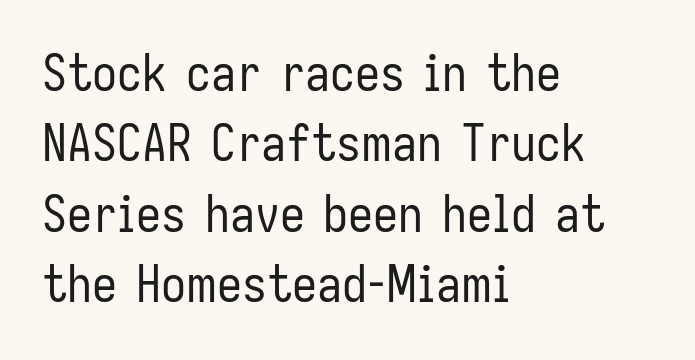
{"serif": "no", "italic": "no", "bold": "no", "weight": "regular", "width": "condensed", "stroke_contrast": "low", "x_height": "medium", "monospaced": "no", "underline": "no", "align": "left", "line_spacing": "normal", "line_spacing_ratio": 1.41, "letter_spacing": "normal", "letter_spacing_em": 0.0, "glyph_px": 50}
